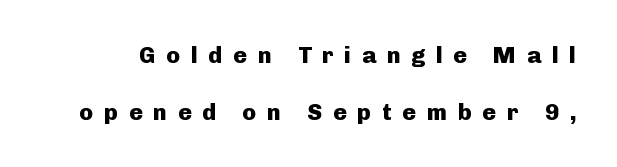
The image shows 23 px bold type, upright; set loose line spacing (2.46x), unusually wide letter spacing (+0.47 em), not underlined.
